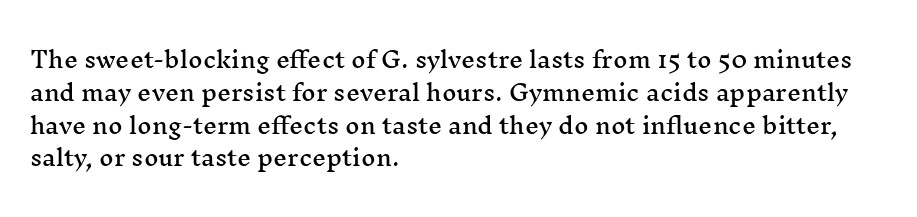
{"italic": "no", "underline": "no", "align": "left", "line_spacing": "normal", "line_spacing_ratio": 1.49, "letter_spacing": "normal", "letter_spacing_em": 0.0, "glyph_px": 22}
